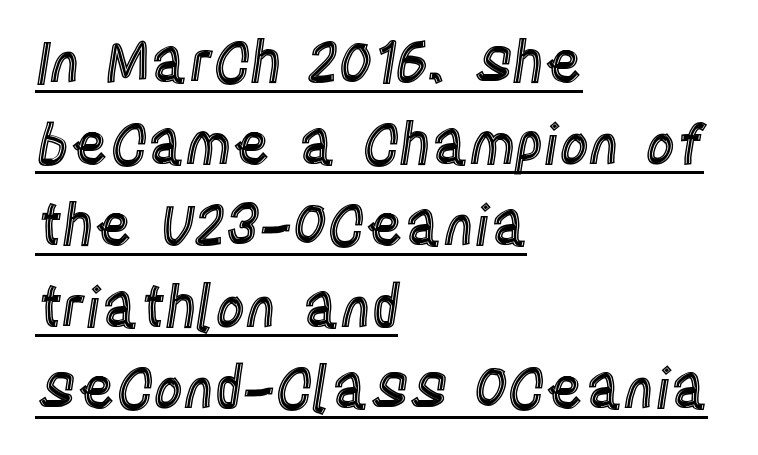
Evenly set lines give the paragraph a standard silhouette. Here the designer chose a conventional face with non-uniform glyph widths. The passage shown has conventional tracking throughout. Leftover space on each line is placed entirely after the last word.
